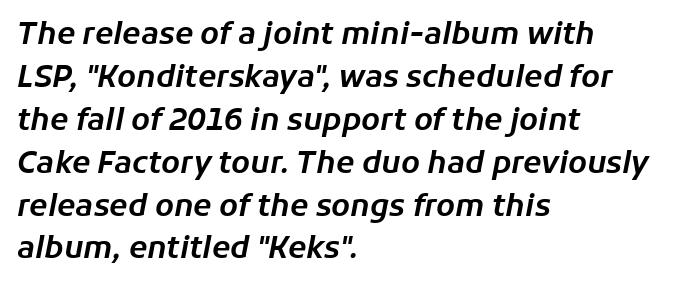
The image shows 30 px text type, italic (leaning right); set left-aligned, normal line spacing (1.43x), normal letter spacing, not underlined; low stroke contrast and a medium x-height.
